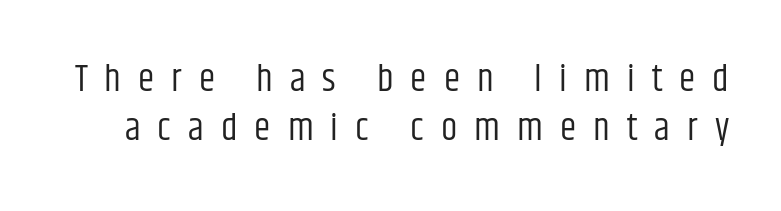
Caption: expanded tracking, letters set apart. The strip under each line holds only bare page. Italic: no, the glyphs are upright roman. The type family on display is of the sans-serif kind. Stems here are at most as thick as an everyday book face.
